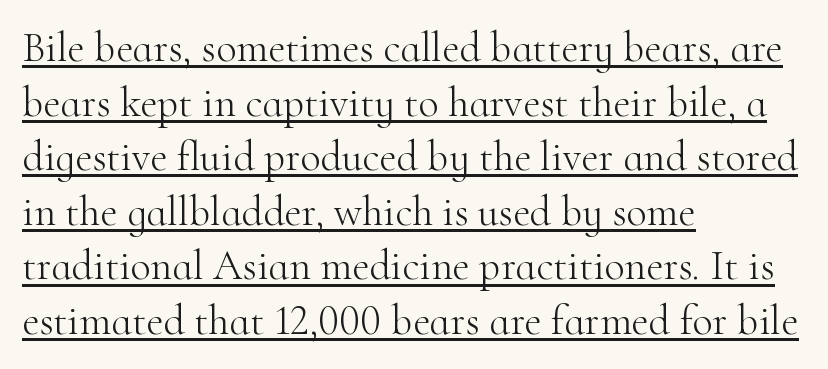
{"serif": "yes", "italic": "no", "bold": "no", "weight": "light", "width": "normal", "stroke_contrast": "high", "x_height": "small", "monospaced": "no", "underline": "yes", "align": "left", "line_spacing": "normal", "line_spacing_ratio": 1.3, "letter_spacing": "normal", "letter_spacing_em": 0.0, "glyph_px": 42}
